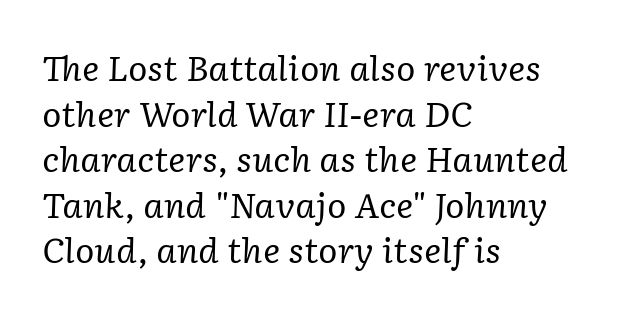
The image shows 33 px regular-weight serif type, italic (leaning right); set left-aligned, normal line spacing (1.38x), normal letter spacing, not underlined; low stroke contrast and a medium x-height.
